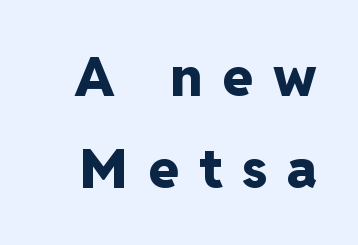
This is sans-serif lettering, the kind often seen on screens and signage. Anything drawn beneath the words? Only blank space. Do the letters lean? They stand straight. Is there much room between lines? A standard amount, neither cramped nor airy. The tracking reads as deliberately expanded to a designer's eye. Heavy-handed strokes throughout: this text is bold.
